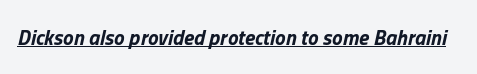
The face used here has the dense, thick strokes of a bold. Letter spacing: default. A rule runs beneath these lines of type. Compared with ordinary roman type, these characters are visibly tilted.
